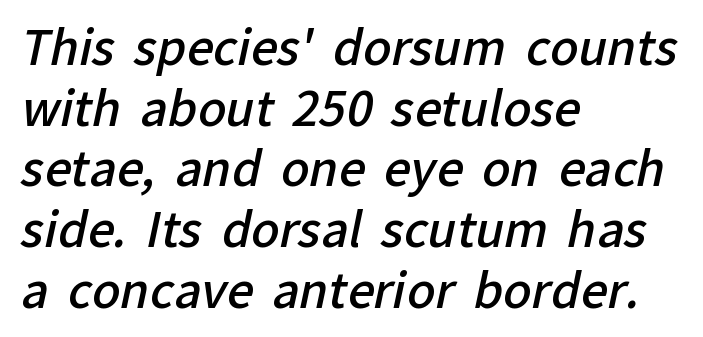
Q: Is the text bold? A: Semi-bold.
Q: Is the typeface a serif or a sans-serif typeface? A: Sans-serif.
Q: Is the text underlined? A: No.
Q: How is the paragraph aligned? A: Left-aligned.
Q: Is the spacing between letters normal or unusually wide? A: Normal.
Q: Is the spacing between lines tight, normal or loose? A: Normal.
Q: Width (condensed, normal, or wide)? A: Normal.
Q: Stroke contrast? A: Low.
Q: x-height? A: Medium.
Q: Monospaced? A: No.
